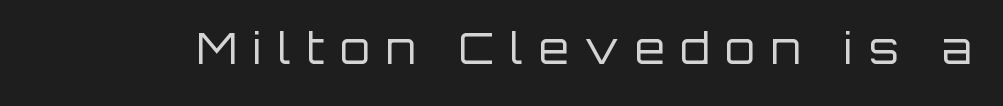
Note the varied advance widths — an 'i' is clearly narrower than an 'm'. This sample uses expanded letter spacing, leaving extra air between glyphs. The font family rendered here belongs to the sans-serif group. You can tell it's not italic because the verticals are truly vertical. The string is rendered with underlining switched off. Ink coverage per letter is moderate at most.
